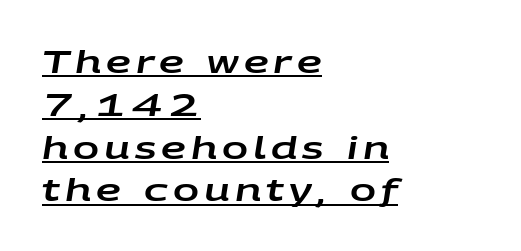
{"italic": "yes", "lean": "right", "slant_degrees": 9, "width": "wide", "stroke_contrast": "low", "x_height": "large", "monospaced": "no", "underline": "yes", "align": "left", "line_spacing": "normal", "line_spacing_ratio": 1.38, "glyph_px": 31}
